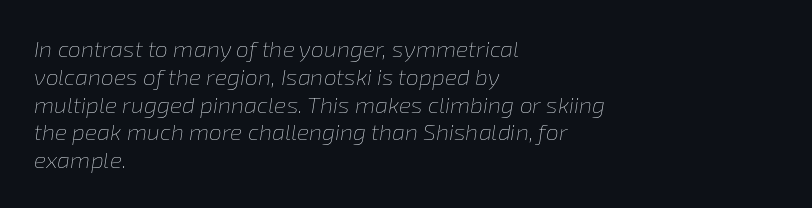
The image shows 23 px text type, italic (leaning right); set left-aligned, line spacing 1.21x, normal letter spacing, not underlined.
